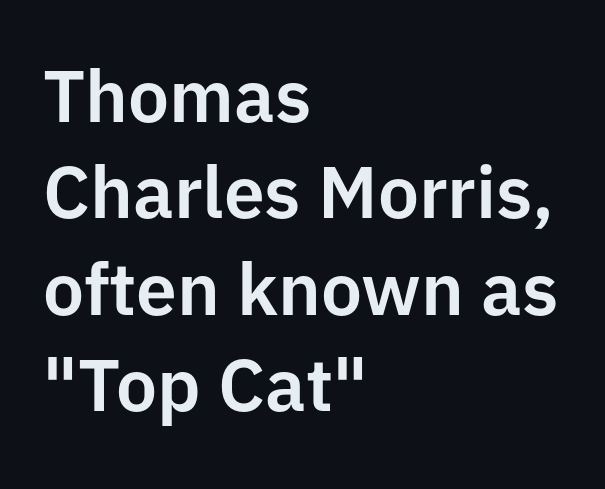
Q: Is the text italic (slanted)? A: No, it is upright.
Q: Is the typeface a serif or a sans-serif typeface? A: Sans-serif.
Q: Is the text underlined? A: No.
Q: How is the paragraph aligned? A: Left-aligned.
Q: Is the spacing between letters normal or unusually wide? A: Normal.
Q: Is the spacing between lines tight, normal or loose? A: Normal.
Q: Width (condensed, normal, or wide)? A: Normal.
Q: Stroke contrast? A: Low.
Q: x-height? A: Medium.
Q: Monospaced? A: No.
